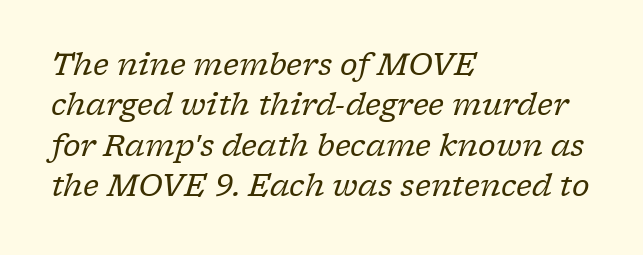
The image shows 30 px regular-weight serif type, italic (leaning right); set left-aligned, normal line spacing (1.35x), normal letter spacing, not underlined; low stroke contrast and a medium x-height.
